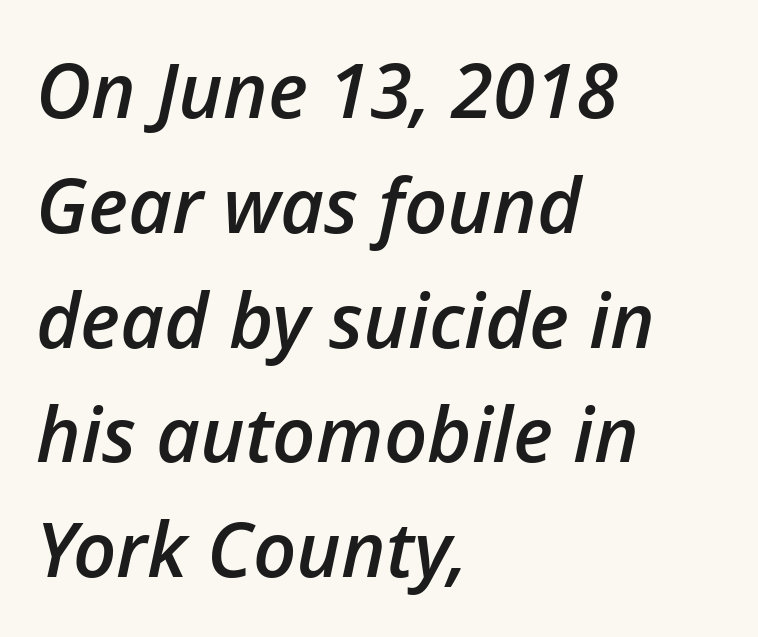
Q: Is the text bold? A: Semi-bold.
Q: Is the text italic (slanted)? A: Yes, it leans right by about 12 degrees.
Q: Is the text underlined? A: No.
Q: How is the paragraph aligned? A: Left-aligned.
Q: Is the spacing between letters normal or unusually wide? A: Normal.
Q: Is the spacing between lines tight, normal or loose? A: Normal.
Q: Width (condensed, normal, or wide)? A: Normal.
Q: Stroke contrast? A: Low.
Q: x-height? A: Medium.
Q: Monospaced? A: No.
